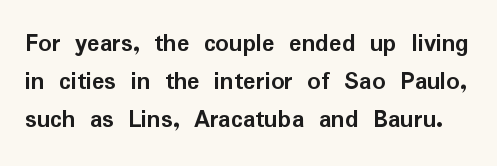
Is the type bold? Yes — the strokes are clearly thick and heavy. Has an underline been added? It has not. How are the letters spaced? Ordinarily, with no added tracking. A typesetter would call this leading conventional body-copy spacing.
